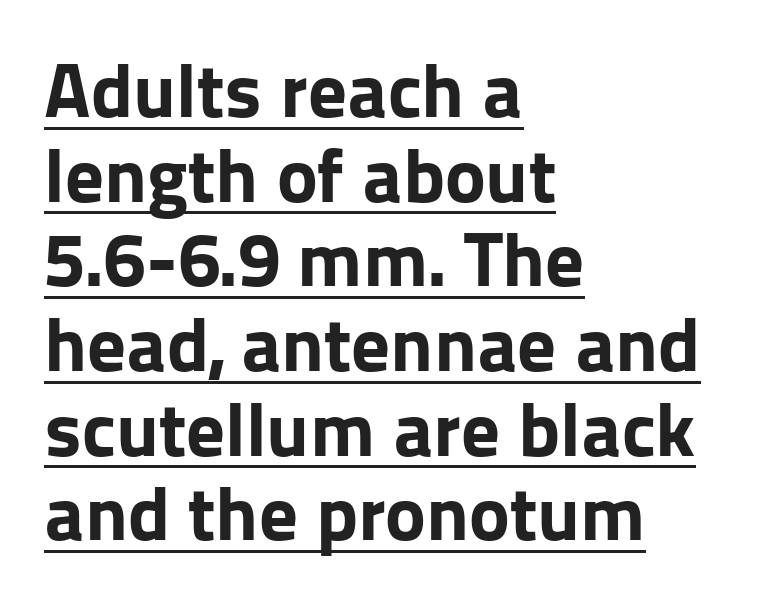
{"serif": "no", "italic": "no", "bold": "yes", "weight": "bold", "width": "normal", "stroke_contrast": "low", "x_height": "medium", "monospaced": "no", "underline": "yes", "align": "left", "line_spacing": "tight", "line_spacing_ratio": 1.1, "letter_spacing": "normal", "letter_spacing_em": 0.0, "glyph_px": 77}
